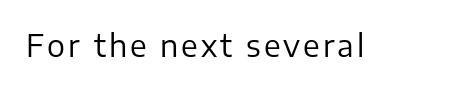
The image shows 30 px regular-weight sans-serif type, upright; set not underlined; low stroke contrast and a medium x-height.
